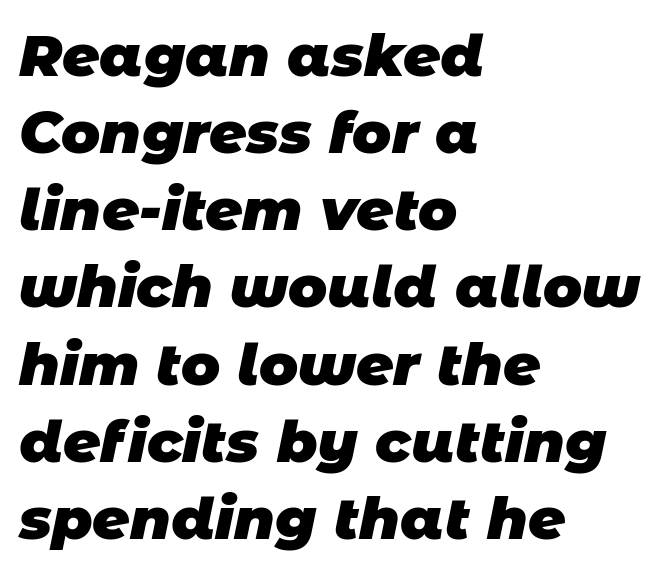
The face used here is a sans, in the tradition of grotesques and geometrics. Short and long lines alike share a common starting point at left. The rendering uses natural spacing where letterforms have individual widths. The space between consecutive lines is moderate. These lines keep a tight, regular rhythm from letter to letter.
